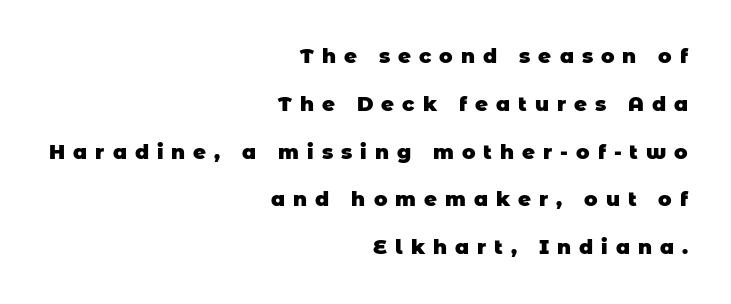
The characters look thick and weighty, a clear bold. Only glyphs here, with clear space below each row. The rag falls on the left side of this text block. Tracking here is generous; glyphs stand well apart from one another. These lines stand farther apart than default settings would place them.
